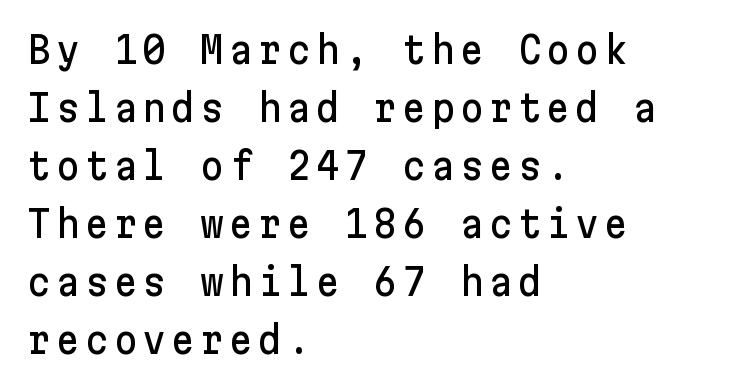
The image shows 37 px sans-serif type, upright; set left-aligned, normal line spacing (1.57x), not underlined; low stroke contrast and a medium x-height.
